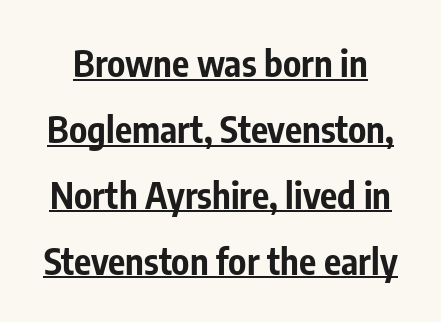
The image shows 36 px bold, condensed sans-serif type, upright; set line spacing 1.83x, normal letter spacing, underlined; low stroke contrast and a medium x-height.
